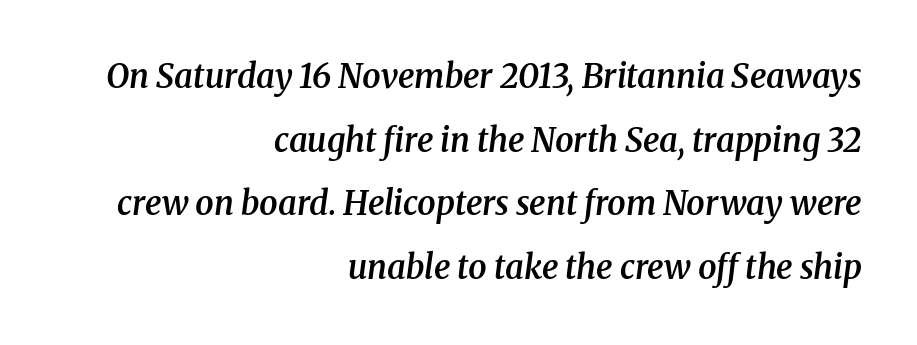
Q: Is the text bold? A: Semi-bold.
Q: Is the text italic (slanted)? A: Yes, it leans right by about 8 degrees.
Q: Is the typeface a serif or a sans-serif typeface? A: Serif.
Q: Is the text underlined? A: No.
Q: How is the paragraph aligned? A: Right-aligned.
Q: Is the spacing between letters normal or unusually wide? A: Normal.
Q: Is the spacing between lines tight, normal or loose? A: Loose.
Q: Width (condensed, normal, or wide)? A: Normal.
Q: Stroke contrast? A: Medium.
Q: x-height? A: Medium.
Q: Monospaced? A: No.
